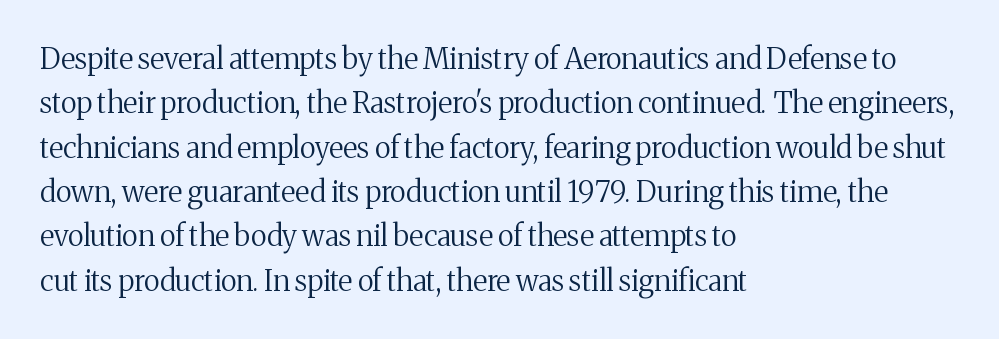
The image shows 29 px regular-weight serif type, upright; set left-aligned, normal line spacing (1.53x), normal letter spacing, not underlined; medium stroke contrast and a medium x-height.
